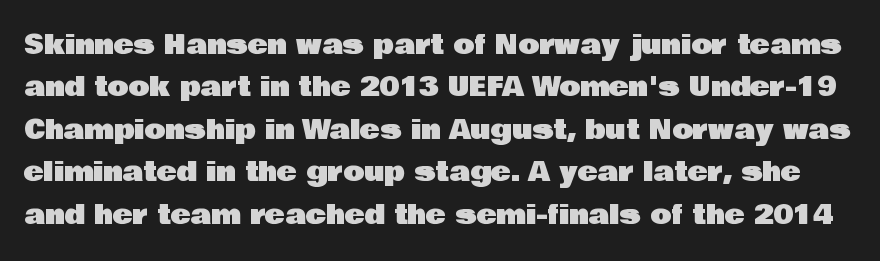
{"italic": "no", "underline": "no", "line_spacing": "normal", "line_spacing_ratio": 1.57, "letter_spacing": "normal", "letter_spacing_em": 0.0, "glyph_px": 27}
